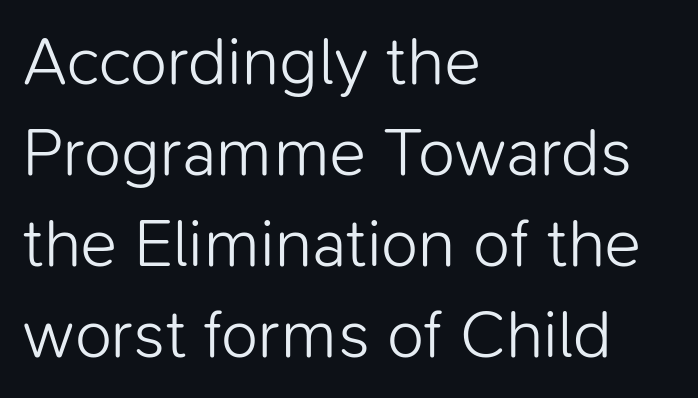
{"serif": "no", "italic": "no", "bold": "no", "weight": "light", "width": "normal", "stroke_contrast": "low", "x_height": "medium", "monospaced": "no", "underline": "no", "align": "left", "line_spacing": "normal", "line_spacing_ratio": 1.34, "letter_spacing": "normal", "letter_spacing_em": 0.0, "glyph_px": 68}
